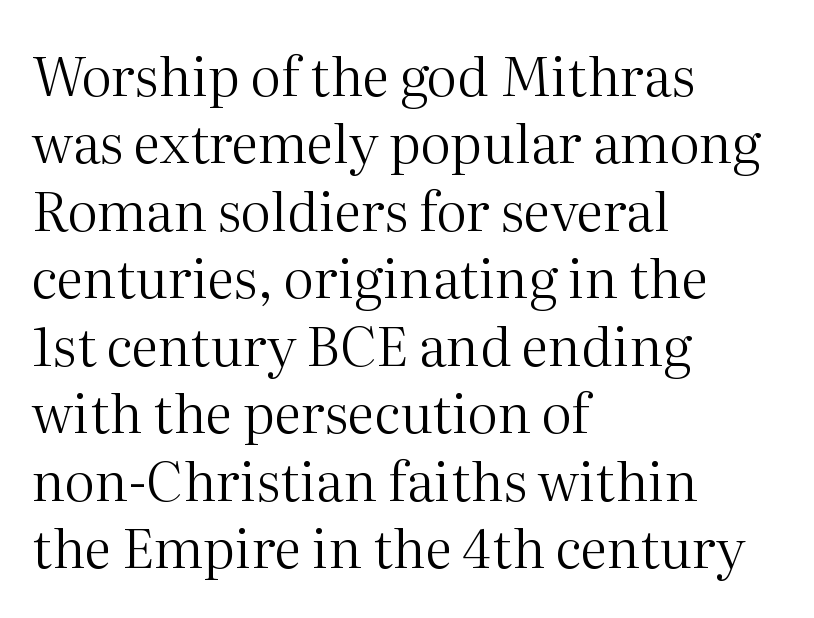
Only glyphs here, with clear space below each row. Proportional: the letters do not fall into vertical columns. The weight tops out at a normal text grade. Ascenders rise straight up at ninety degrees.
